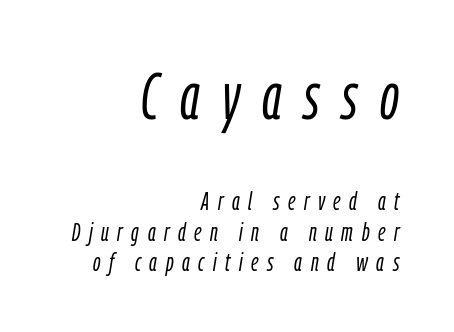
{"italic": "yes", "lean": "right", "slant_degrees": 9, "bold": "no", "weight": "light", "width": "condensed", "stroke_contrast": "low", "x_height": "medium", "monospaced": "no", "underline": "no", "align": "right", "line_spacing_ratio": 1.16, "letter_spacing": "wide", "letter_spacing_em": 0.33, "larger_block": "first", "size_ratio": 2.54, "glyph_px": 66}
